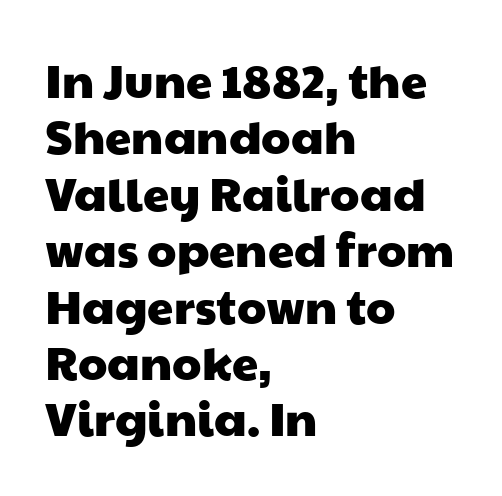
The image shows 47 px wide sans-serif type; set left-aligned, line spacing 1.2x, normal letter spacing, not underlined; low stroke contrast and a medium x-height.
